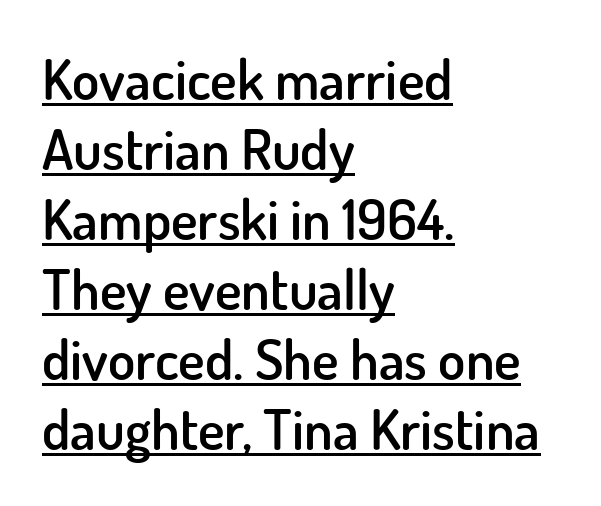
Heft: intermediate — a semibold. Quick note: underline on. Are there feet on the stems? There aren't — it's a sans. The lettering holds an erect, upright posture throughout.
